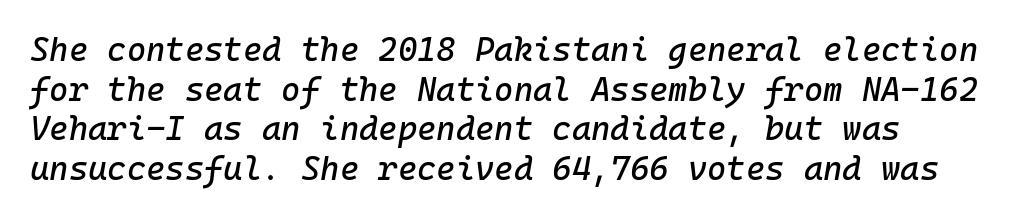
The image shows 33 px text type, italic (leaning right), monospaced; set line spacing 1.2x, normal letter spacing, not underlined; low stroke contrast and a medium x-height.
